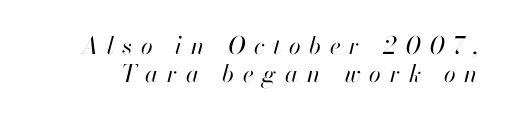
{"italic": "yes", "lean": "right", "slant_degrees": 13, "bold": "no", "underline": "no", "line_spacing_ratio": 1.18, "letter_spacing": "wide", "letter_spacing_em": 0.36, "glyph_px": 24}
